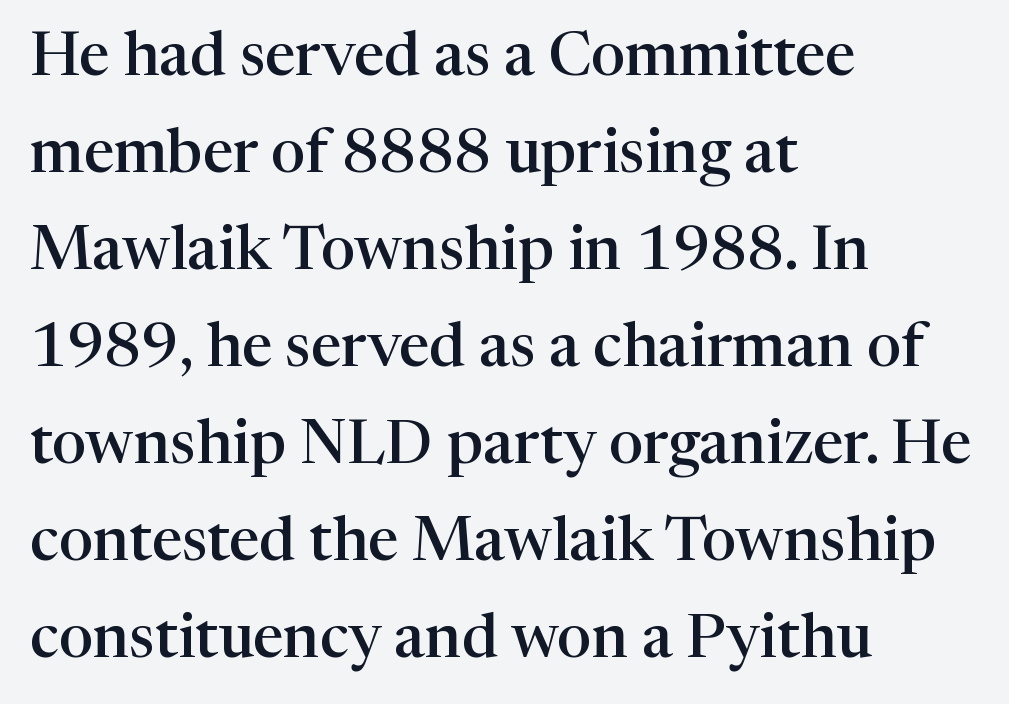
{"serif": "yes", "italic": "no", "bold": "semi", "weight": "semibold", "width": "normal", "stroke_contrast": "high", "x_height": "medium", "monospaced": "no", "underline": "no", "align": "left", "line_spacing": "normal", "line_spacing_ratio": 1.59, "letter_spacing": "normal", "letter_spacing_em": 0.0, "glyph_px": 61}
